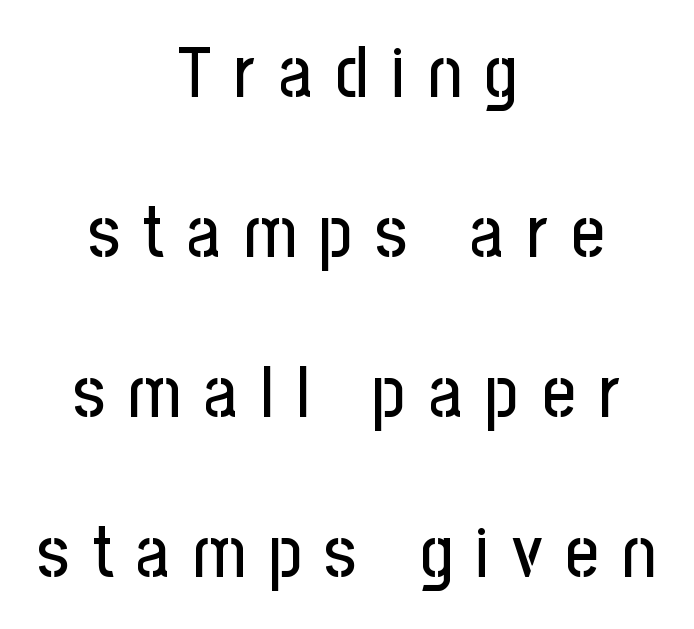
Q: Is the text italic (slanted)? A: No, it is upright.
Q: Is the typeface a serif or a sans-serif typeface? A: Sans-serif.
Q: Is the text underlined? A: No.
Q: How is the paragraph aligned? A: Centered.
Q: Is the spacing between letters normal or unusually wide? A: Unusually wide.
Q: Is the spacing between lines tight, normal or loose? A: Loose.
Q: Width (condensed, normal, or wide)? A: Condensed.
Q: Stroke contrast? A: Low.
Q: x-height? A: Medium.
Q: Monospaced? A: No.
